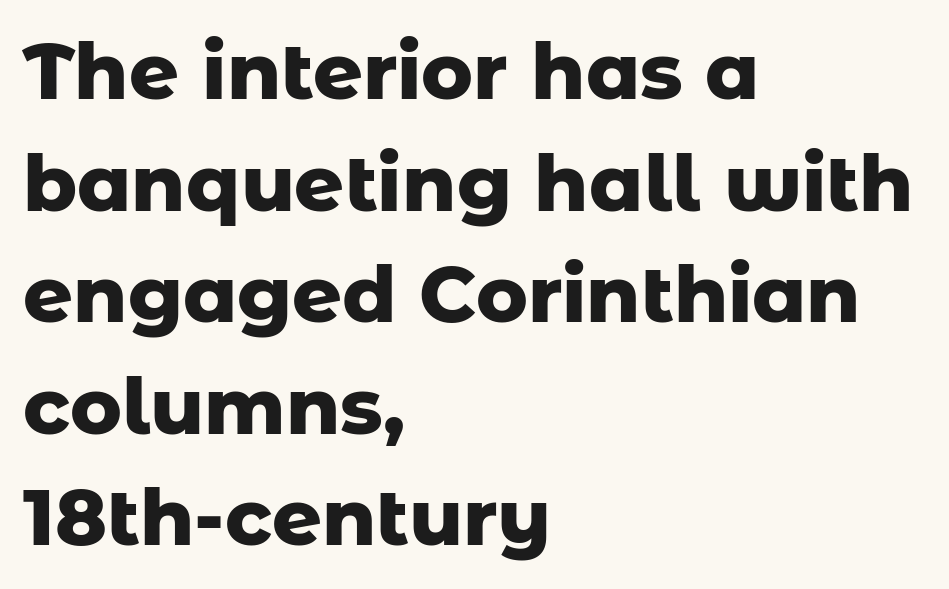
{"serif": "no", "italic": "no", "bold": "yes", "weight": "heavy", "width": "normal", "stroke_contrast": "low", "x_height": "medium", "monospaced": "no", "underline": "no", "align": "left", "line_spacing": "normal", "line_spacing_ratio": 1.43, "letter_spacing": "normal", "letter_spacing_em": 0.0, "glyph_px": 78}
